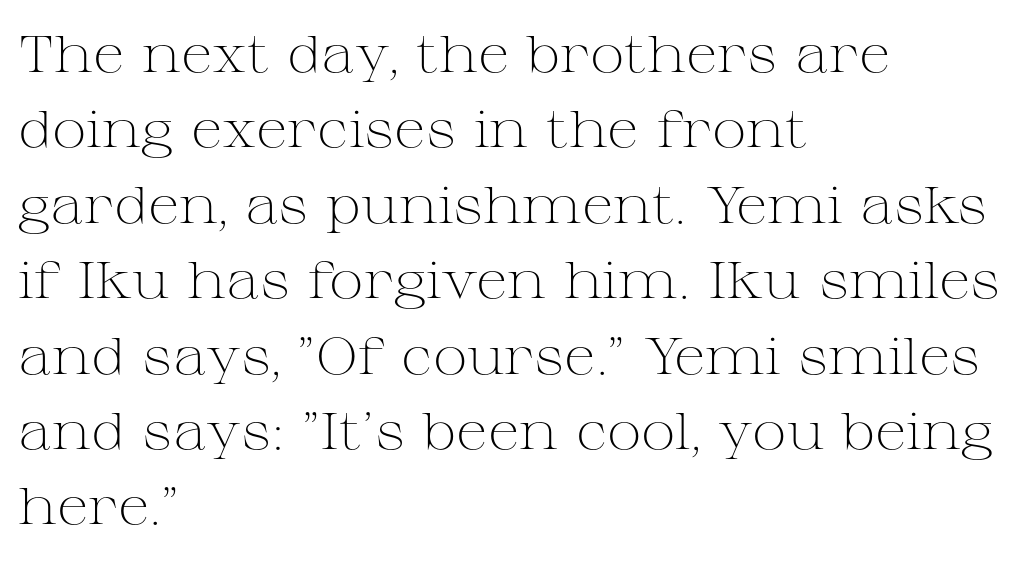
{"serif": "yes", "italic": "no", "bold": "no", "weight": "light", "width": "wide", "stroke_contrast": "medium", "x_height": "medium", "monospaced": "no", "underline": "no", "align": "left", "line_spacing": "normal", "line_spacing_ratio": 1.45, "letter_spacing": "normal", "letter_spacing_em": 0.0, "glyph_px": 52}
